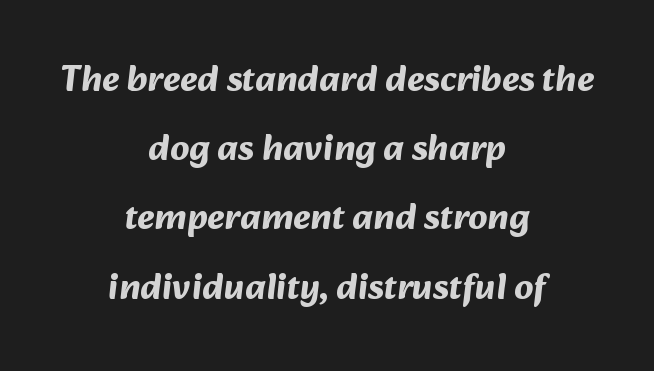
{"serif": "no", "bold": "yes", "weight": "bold", "width": "normal", "stroke_contrast": "medium", "x_height": "medium", "monospaced": "no", "underline": "no", "align": "center", "line_spacing_ratio": 1.87, "letter_spacing": "normal", "letter_spacing_em": 0.0, "glyph_px": 37}
